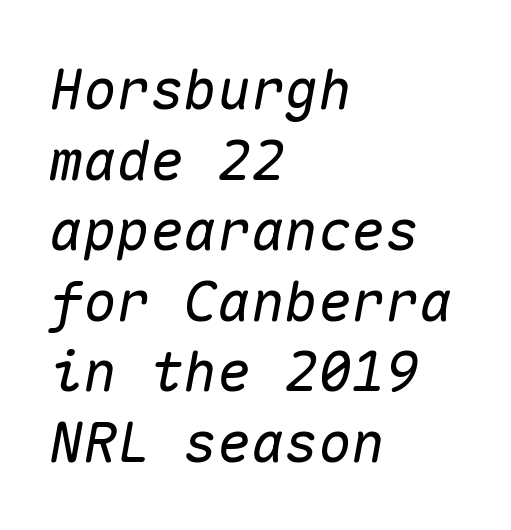
Characters follow at the spacing the type designer built in. Type without underlining. One glance says typical: line gaps are just what's usual. Designer's note — italics engaged. In CSS terms this would be text-align: left. This sample has the even, mechanical cadence of fixed-width lettering.
